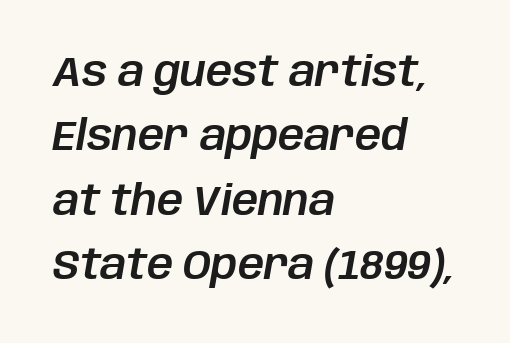
The image shows 41 px text type, italic (leaning right); set left-aligned, normal line spacing (1.57x), normal letter spacing, not underlined; low stroke contrast and a large x-height.
